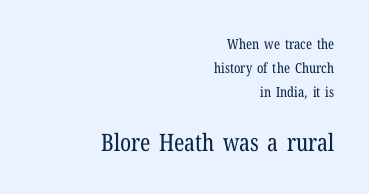
The passage shown begins with its smaller block and ends with its larger one. Each line ends at the same right margin while the left side varies. Quick note: underline off. The tracking reads as untouched default to a designer's eye.
